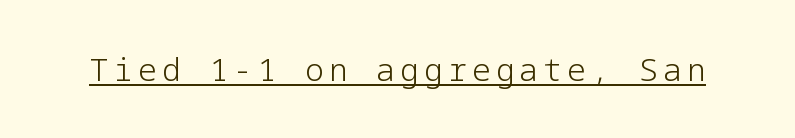
Q: Is the text bold? A: No.
Q: Is the text italic (slanted)? A: No, it is upright.
Q: Is the typeface a serif or a sans-serif typeface? A: Sans-serif.
Q: Is the text underlined? A: Yes.
Q: Width (condensed, normal, or wide)? A: Normal.
Q: Stroke contrast? A: Low.
Q: x-height? A: Medium.
